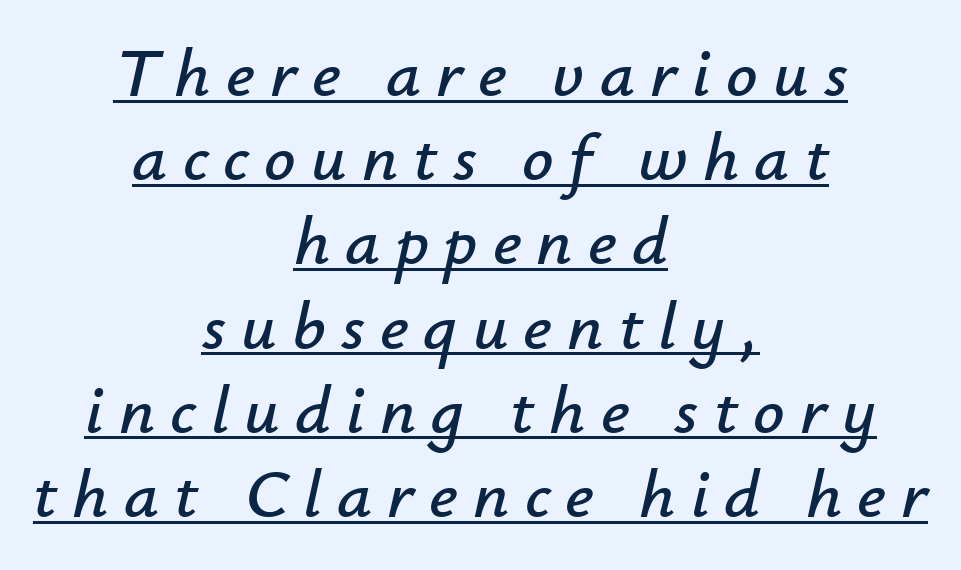
This rendering uses center alignment, leaving both contours irregular but symmetric. Each letter keeps its own natural width here, so spacing adapts to shape. Is there an underline? Yes — a line sits under the letters. These lines were composed using italics.
